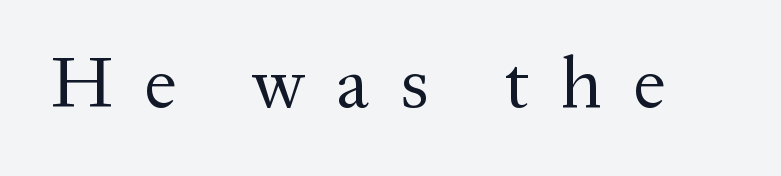
The image shows 73 px regular-weight serif type, upright; set unusually wide letter spacing (+0.42 em), not underlined; medium stroke contrast and a medium x-height.
